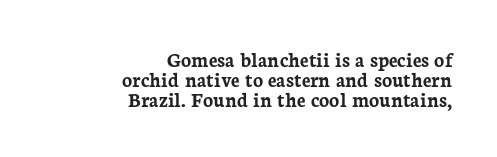
{"italic": "no", "bold": "yes", "underline": "no", "align": "right", "line_spacing": "tight", "line_spacing_ratio": 0.95, "letter_spacing": "normal", "letter_spacing_em": 0.0, "glyph_px": 21}
